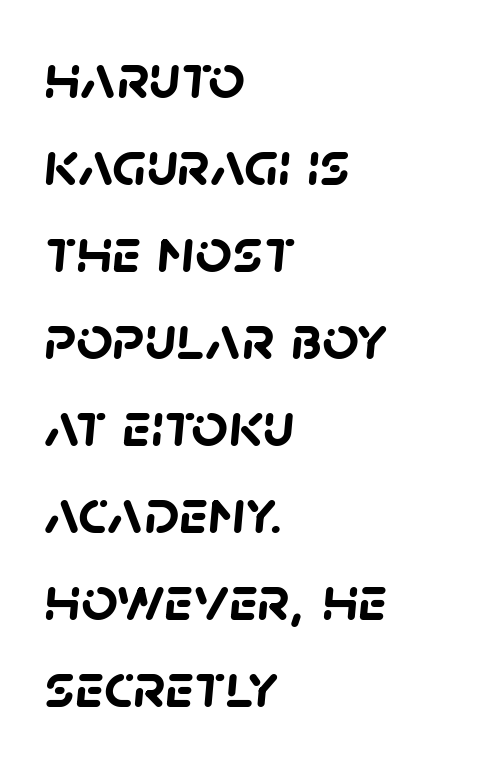
{"serif": "no", "bold": "yes", "weight": "semibold", "width": "normal", "stroke_contrast": "low", "x_height": "large", "monospaced": "no", "underline": "no", "align": "left", "line_spacing": "normal", "line_spacing_ratio": 1.36, "letter_spacing": "normal", "letter_spacing_em": 0.0, "glyph_px": 64}
